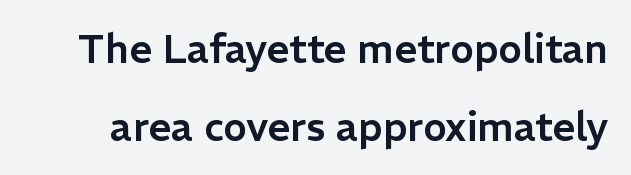
{"serif": "no", "italic": "no", "width": "normal", "stroke_contrast": "low", "x_height": "medium", "monospaced": "no", "underline": "no", "line_spacing": "loose", "line_spacing_ratio": 1.94, "letter_spacing": "normal", "letter_spacing_em": 0.0, "glyph_px": 40}
